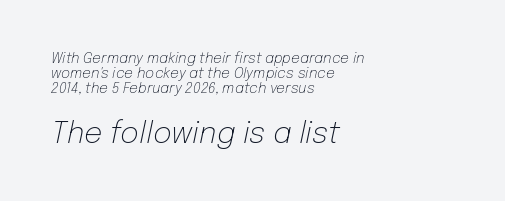
The image shows 29 px light type, italic (leaning right); set left-aligned, tight line spacing (1.08x), normal letter spacing, not underlined; the second (bottom) block is 2.07x larger; low stroke contrast and a medium x-height.
